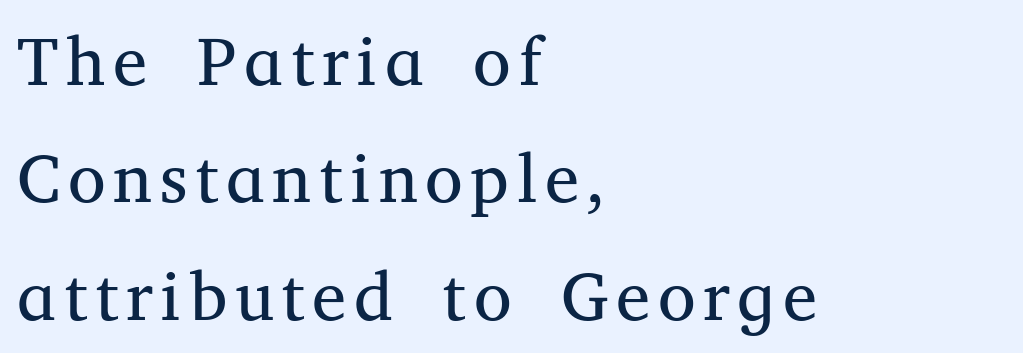
The axis of the letterforms is exactly vertical. The space between consecutive lines is moderate. This sample uses a serif face. Lines of text with bare space underneath. A student would call this left alignment; a typographer would say flush left, rag right. Varying glyph widths throughout — classic text-font behaviour.
